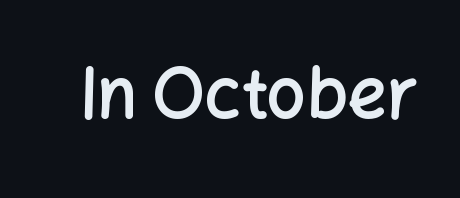
Q: Is the text bold? A: Semi-bold.
Q: Is the text italic (slanted)? A: No, it is upright.
Q: Is the typeface a serif or a sans-serif typeface? A: Sans-serif.
Q: Is the text underlined? A: No.
Q: Is the spacing between letters normal or unusually wide? A: Normal.
Q: Width (condensed, normal, or wide)? A: Normal.
Q: Stroke contrast? A: Low.
Q: x-height? A: Medium.
Q: Monospaced? A: No.
